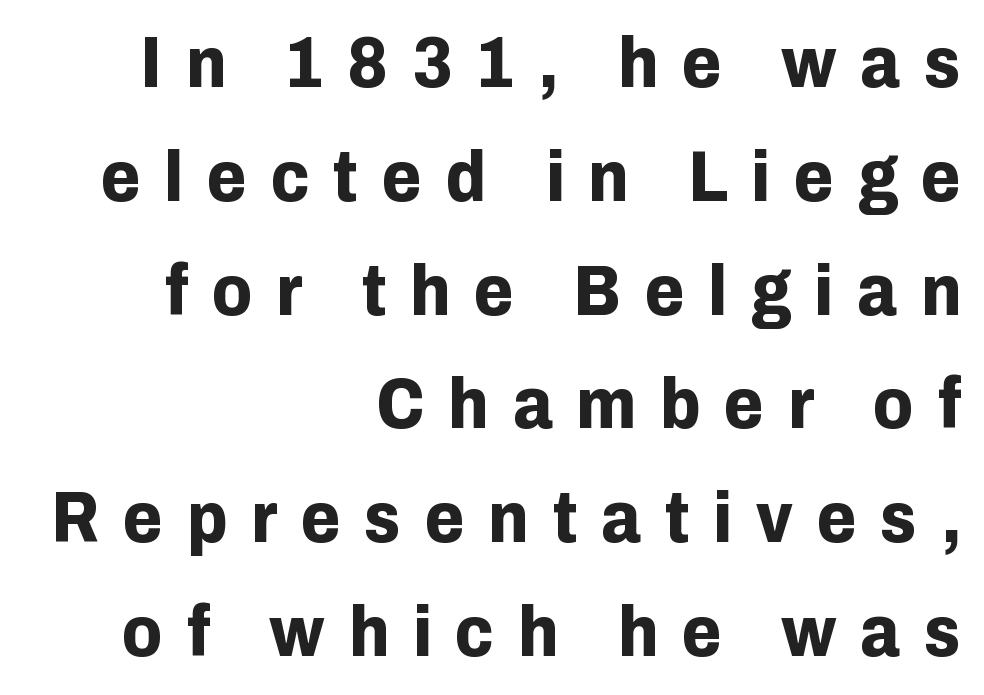
The image shows 72 px bold sans-serif type, upright; set right-aligned, normal line spacing (1.58x), unusually wide letter spacing (+0.33 em), not underlined; low stroke contrast and a medium x-height.
